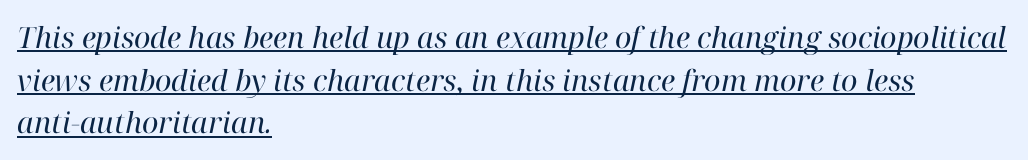
Q: Is the text bold? A: No.
Q: Is the text italic (slanted)? A: Yes, it leans right by about 12 degrees.
Q: Is the typeface a serif or a sans-serif typeface? A: Serif.
Q: Is the text underlined? A: Yes.
Q: How is the paragraph aligned? A: Left-aligned.
Q: Is the spacing between letters normal or unusually wide? A: Normal.
Q: Is the spacing between lines tight, normal or loose? A: Normal.
Q: Width (condensed, normal, or wide)? A: Normal.
Q: Stroke contrast? A: High.
Q: x-height? A: Medium.
Q: Monospaced? A: No.
